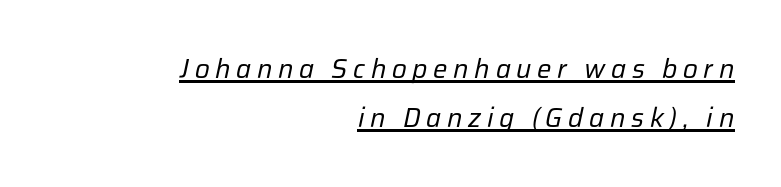
Q: Is the text bold? A: No.
Q: Is the text italic (slanted)? A: Yes, it leans right by about 12 degrees.
Q: Is the text underlined? A: Yes.
Q: How is the paragraph aligned? A: Right-aligned.
Q: Is the spacing between letters normal or unusually wide? A: Unusually wide.
